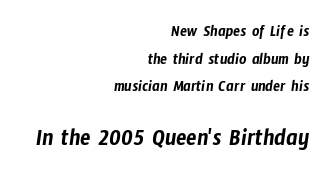
Top chunk: small. Bottom chunk: large. The specimen omits any rule beneath the text block's lines. How are the letters spaced? Ordinarily, with no added tracking. Line ends are locked; line starts wander.
